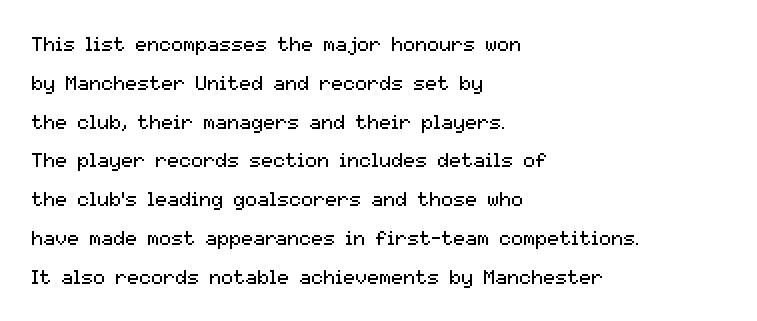
{"italic": "no", "bold": "no", "underline": "no", "align": "left", "line_spacing": "loose", "line_spacing_ratio": 1.94, "letter_spacing": "normal", "letter_spacing_em": 0.0, "glyph_px": 20}
